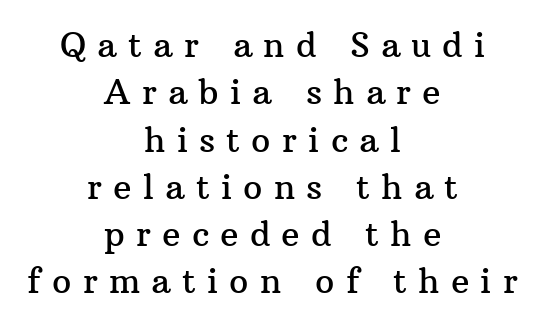
Q: Is the text italic (slanted)? A: No, it is upright.
Q: Is the typeface a serif or a sans-serif typeface? A: Serif.
Q: Is the text underlined? A: No.
Q: How is the paragraph aligned? A: Centered.
Q: Is the spacing between letters normal or unusually wide? A: Unusually wide.
Q: Is the spacing between lines tight, normal or loose? A: Normal.
Q: Width (condensed, normal, or wide)? A: Normal.
Q: Stroke contrast? A: Medium.
Q: x-height? A: Medium.
Q: Monospaced? A: No.
